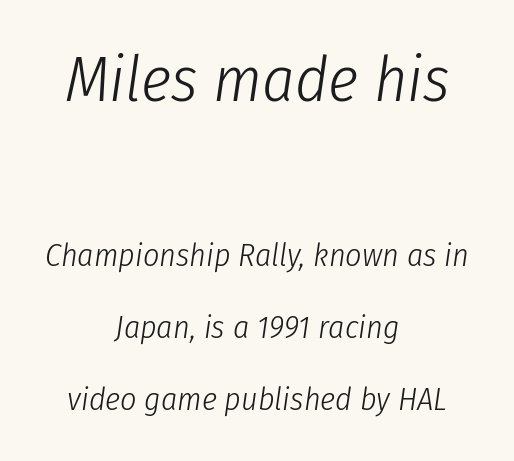
The image shows 64 px light, condensed type, italic (leaning right); set centered, loose line spacing (2.25x), normal letter spacing, not underlined; the first (top) block is 2.0x larger; low stroke contrast and a medium x-height.
